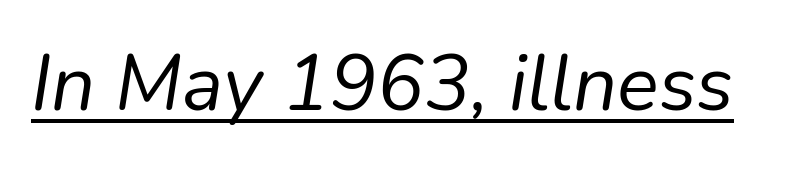
{"italic": "yes", "lean": "right", "slant_degrees": 9, "bold": "no", "weight": "regular", "width": "normal", "stroke_contrast": "low", "x_height": "medium", "monospaced": "no", "underline": "yes", "letter_spacing": "normal", "letter_spacing_em": 0.0, "glyph_px": 78}
